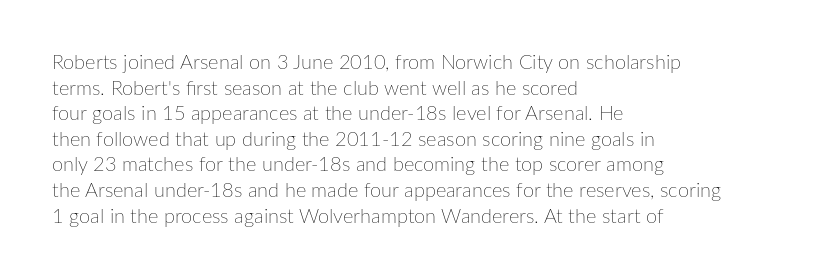
{"italic": "no", "bold": "no", "underline": "no", "align": "left", "line_spacing": "normal", "line_spacing_ratio": 1.28, "letter_spacing": "normal", "letter_spacing_em": 0.0, "glyph_px": 20}
